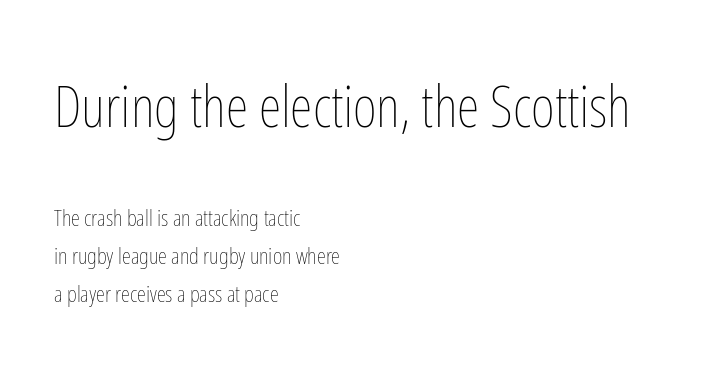
Left-aligned paragraph, ragged on the right. Each row of text sits above clean, open space. The leading is moderate, giving the passage an even texture. The upper block of text is set noticeably larger than the block beneath it.
